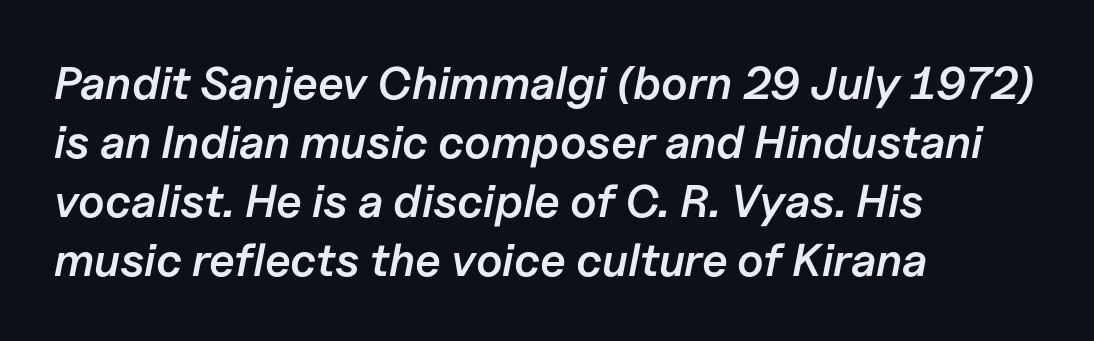
Q: Is the text bold? A: Semi-bold.
Q: Is the text italic (slanted)? A: Yes, it leans right by about 11 degrees.
Q: Is the text underlined? A: No.
Q: How is the paragraph aligned? A: Left-aligned.
Q: Is the spacing between letters normal or unusually wide? A: Normal.
Q: Is the spacing between lines tight, normal or loose? A: Normal.
Q: Width (condensed, normal, or wide)? A: Normal.
Q: Stroke contrast? A: Low.
Q: x-height? A: Medium.
Q: Monospaced? A: No.
